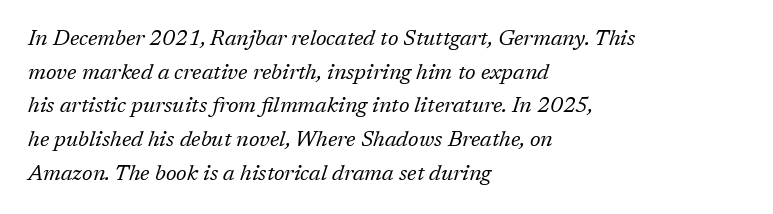
{"italic": "yes", "lean": "right", "slant_degrees": 17, "bold": "no", "underline": "no", "align": "left", "line_spacing": "normal", "line_spacing_ratio": 1.53, "letter_spacing": "normal", "letter_spacing_em": 0.0, "glyph_px": 22}
